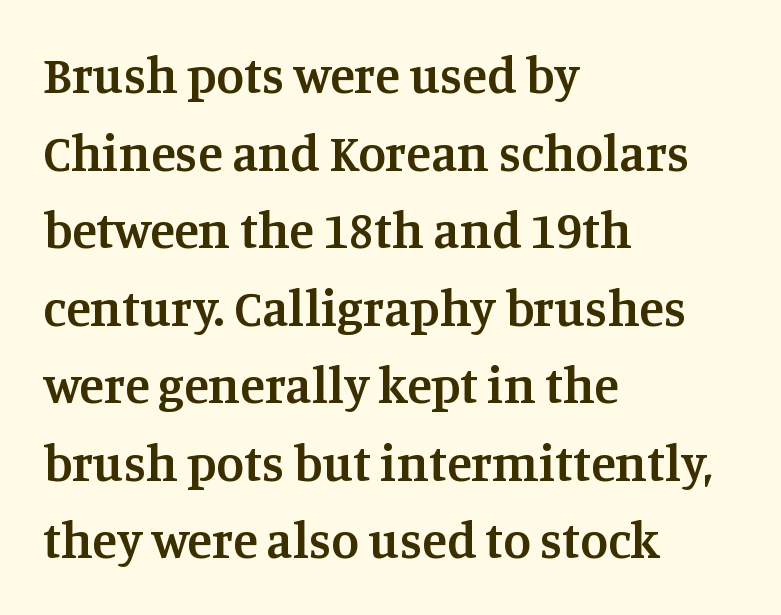
The image shows 51 px semibold serif type, upright; set left-aligned, normal line spacing (1.52x), normal letter spacing, not underlined; medium stroke contrast and a large x-height.
